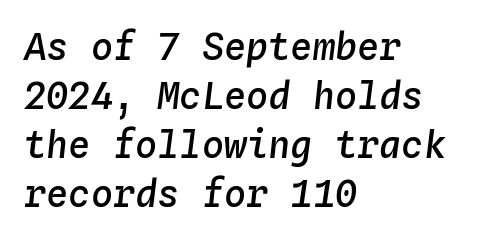
{"italic": "yes", "lean": "right", "slant_degrees": 4, "bold": "semi", "weight": "semibold", "width": "normal", "stroke_contrast": "low", "x_height": "medium", "monospaced": "yes", "underline": "no", "align": "left", "line_spacing": "normal", "line_spacing_ratio": 1.32, "letter_spacing": "normal", "letter_spacing_em": 0.0, "glyph_px": 37}
